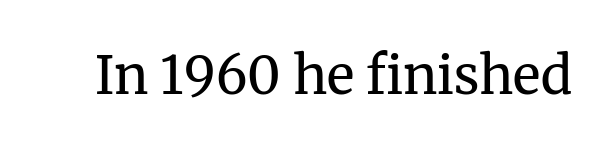
Q: Is the text bold? A: No.
Q: Is the text italic (slanted)? A: No, it is upright.
Q: Is the typeface a serif or a sans-serif typeface? A: Serif.
Q: Is the text underlined? A: No.
Q: Is the spacing between letters normal or unusually wide? A: Normal.
Q: Width (condensed, normal, or wide)? A: Normal.
Q: Stroke contrast? A: Medium.
Q: x-height? A: Medium.
Q: Monospaced? A: No.
